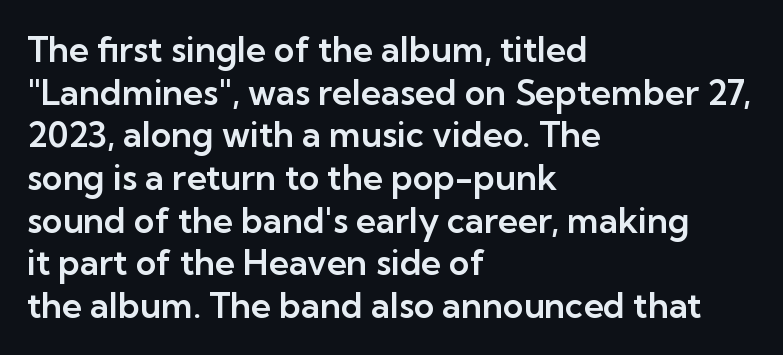
Q: Is the text italic (slanted)? A: No, it is upright.
Q: Is the typeface a serif or a sans-serif typeface? A: Sans-serif.
Q: Is the text underlined? A: No.
Q: How is the paragraph aligned? A: Left-aligned.
Q: Is the spacing between letters normal or unusually wide? A: Normal.
Q: Width (condensed, normal, or wide)? A: Normal.
Q: Stroke contrast? A: Low.
Q: x-height? A: Medium.
Q: Monospaced? A: No.
